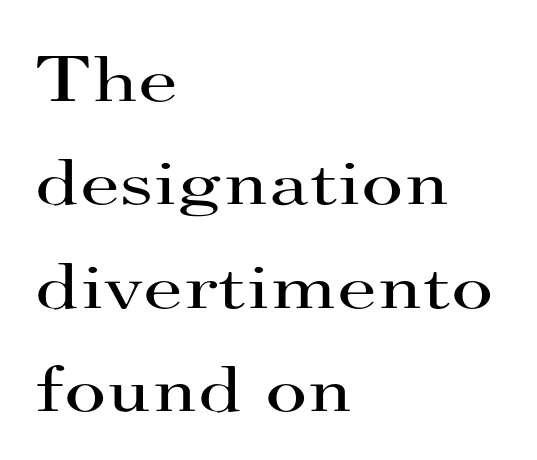
The image shows 65 px regular-weight, wide serif type, upright; set left-aligned, normal line spacing (1.59x), normal letter spacing, not underlined; high stroke contrast and a small x-height.
